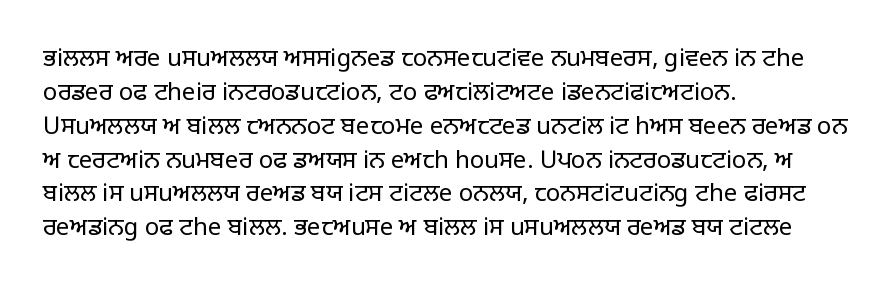
{"italic": "no", "bold": "no", "underline": "no", "align": "left", "line_spacing": "normal", "line_spacing_ratio": 1.41, "letter_spacing": "normal", "letter_spacing_em": 0.0, "glyph_px": 24}
